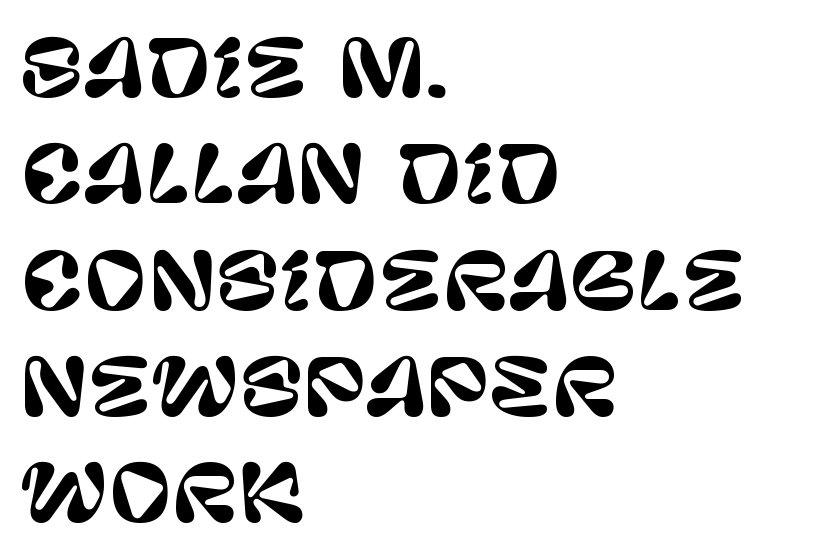
{"serif": "no", "width": "normal", "stroke_contrast": "low", "x_height": "large", "monospaced": "no", "underline": "no", "align": "left", "line_spacing": "normal", "line_spacing_ratio": 1.38, "letter_spacing": "normal", "letter_spacing_em": 0.0, "glyph_px": 77}
